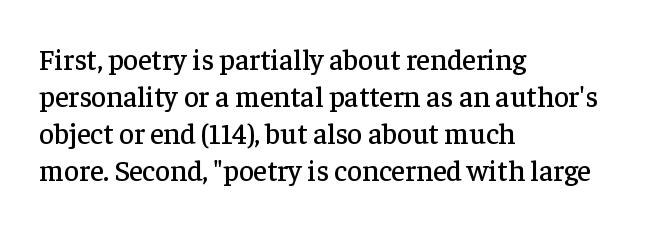
Descender tails drop into unmarked territory. Honestly, the row spacing looks completely unremarkable. Inter-character spacing is left at the font's built-in metrics. You could not count columns in this text — the font is proportionally spaced. Is the block centered? No — it sits flush against the left margin.
